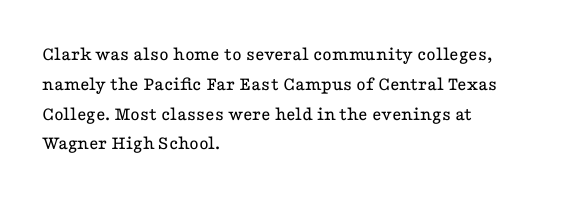
{"italic": "no", "bold": "no", "underline": "no", "align": "left", "line_spacing": "normal", "line_spacing_ratio": 1.49, "letter_spacing": "normal", "letter_spacing_em": 0.0, "glyph_px": 20}
